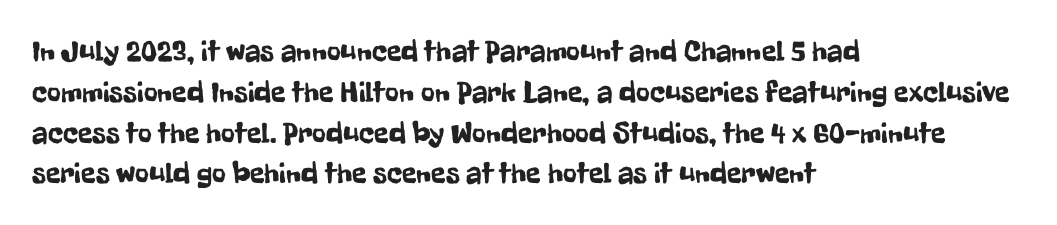
The image shows 30 px condensed sans-serif type, upright; set left-aligned, normal line spacing (1.36x), normal letter spacing, not underlined; low stroke contrast and a medium x-height.
